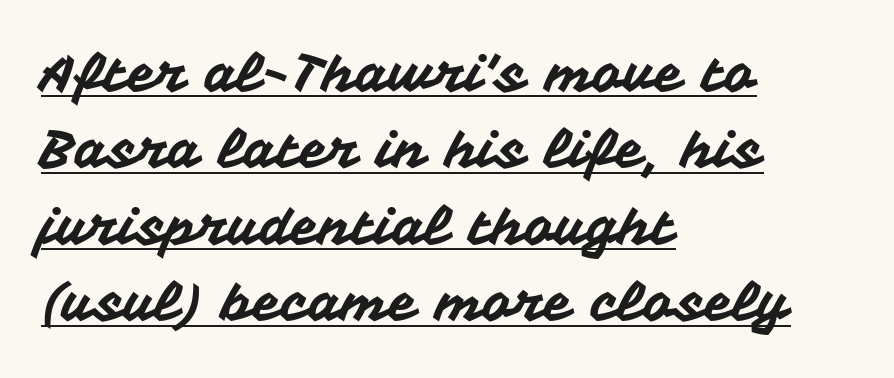
The image shows 52 px sans-serif type; set left-aligned, normal line spacing (1.47x), normal letter spacing, underlined; medium stroke contrast and a medium x-height.
